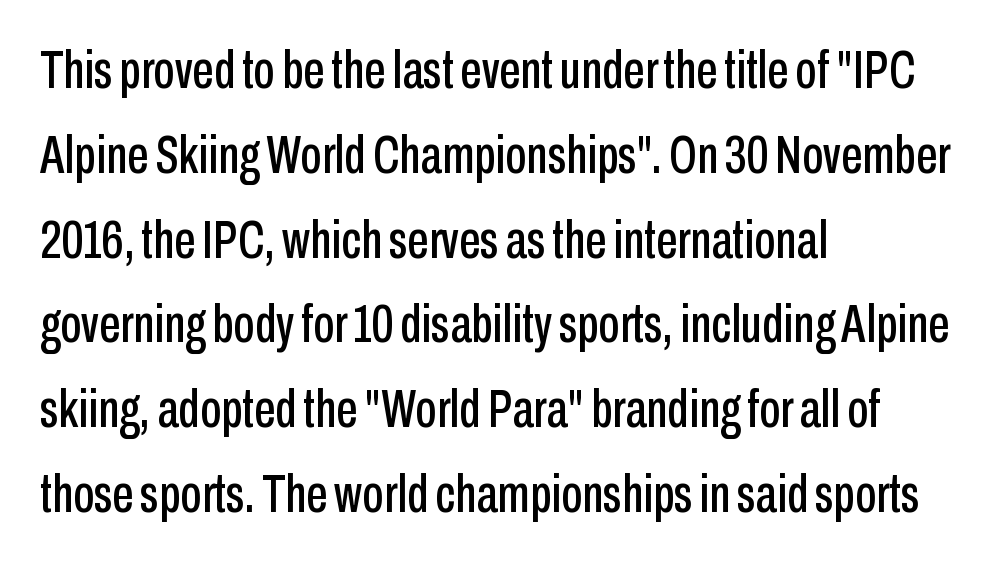
The image shows 54 px condensed sans-serif type, upright; set left-aligned, normal line spacing (1.57x), normal letter spacing, not underlined; low stroke contrast and a medium x-height.
